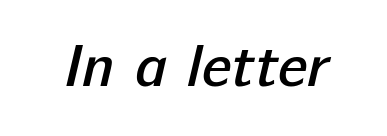
{"serif": "no", "bold": "semi", "weight": "semibold", "width": "normal", "stroke_contrast": "low", "x_height": "medium", "monospaced": "no", "underline": "no", "letter_spacing": "normal", "letter_spacing_em": 0.0, "glyph_px": 60}
